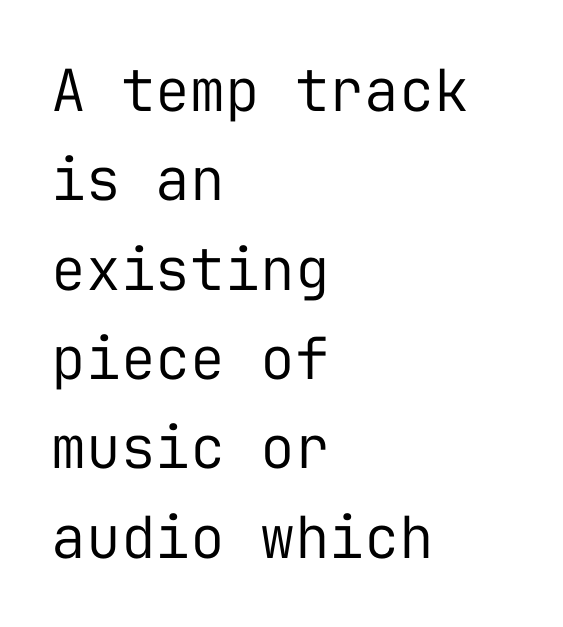
{"serif": "no", "italic": "no", "bold": "no", "weight": "regular", "width": "normal", "stroke_contrast": "low", "x_height": "medium", "monospaced": "yes", "underline": "no", "align": "left", "line_spacing": "normal", "line_spacing_ratio": 1.54, "letter_spacing": "normal", "letter_spacing_em": 0.0, "glyph_px": 58}
